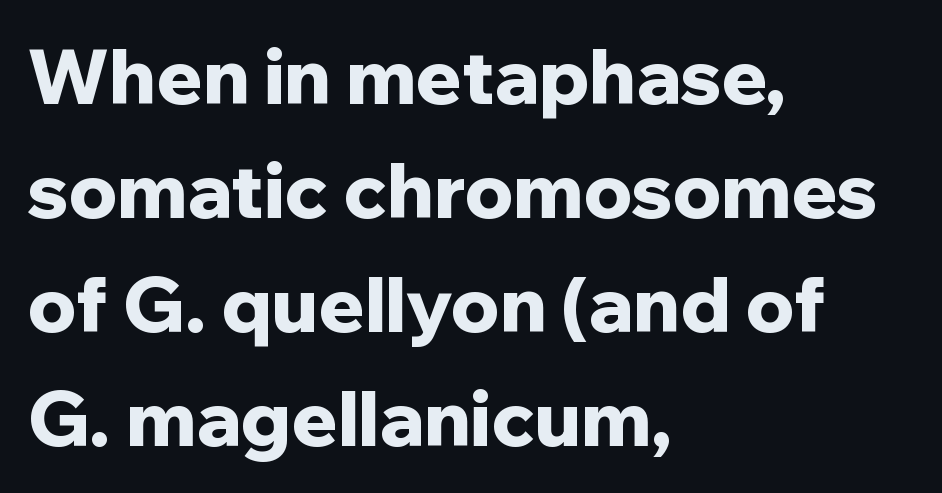
{"serif": "no", "italic": "no", "bold": "yes", "weight": "bold", "width": "normal", "stroke_contrast": "low", "x_height": "medium", "monospaced": "no", "underline": "no", "align": "left", "line_spacing": "normal", "line_spacing_ratio": 1.5, "letter_spacing": "normal", "letter_spacing_em": 0.0, "glyph_px": 76}
